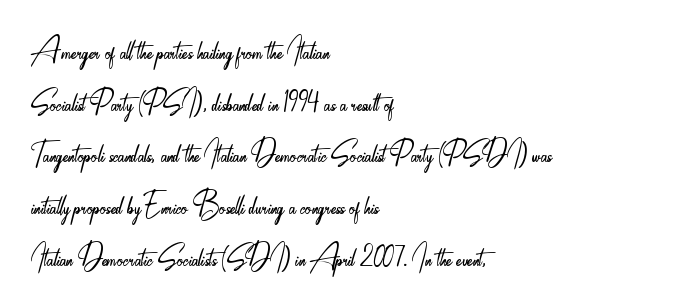
Q: Is the text bold? A: No.
Q: Is the text italic (slanted)? A: Yes.
Q: Is the typeface a serif or a sans-serif typeface? A: Sans-serif.
Q: Is the text underlined? A: No.
Q: How is the paragraph aligned? A: Left-aligned.
Q: Is the spacing between letters normal or unusually wide? A: Normal.
Q: Is the spacing between lines tight, normal or loose? A: Normal.
Q: Width (condensed, normal, or wide)? A: Condensed.
Q: Stroke contrast? A: Low.
Q: x-height? A: Small.
Q: Monospaced? A: No.
